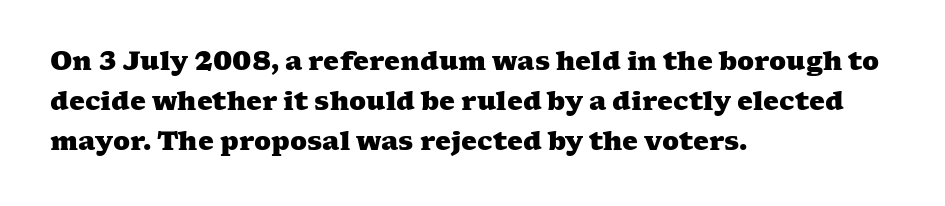
The image shows 25 px bold type; set left-aligned, normal line spacing (1.6x), normal letter spacing, not underlined.
